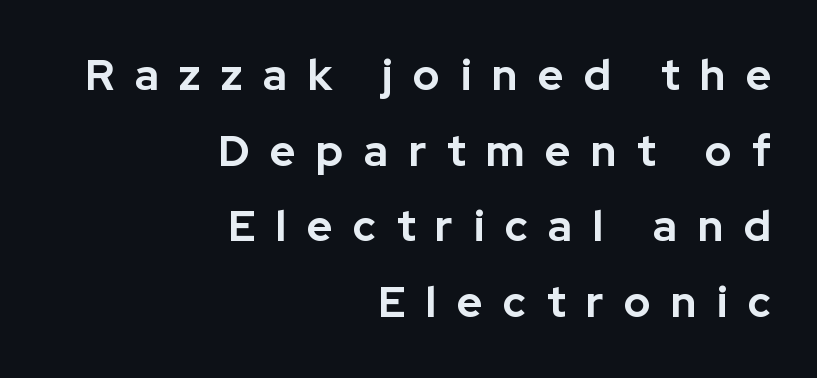
{"serif": "no", "italic": "no", "bold": "yes", "weight": "bold", "width": "normal", "stroke_contrast": "low", "x_height": "medium", "monospaced": "no", "underline": "no", "align": "right", "line_spacing_ratio": 1.76, "letter_spacing": "wide", "letter_spacing_em": 0.48, "glyph_px": 43}
